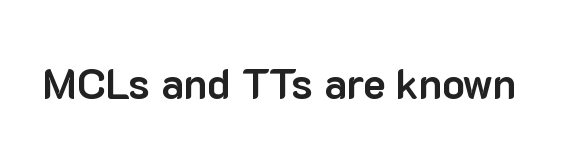
{"serif": "no", "italic": "no", "bold": "yes", "weight": "bold", "width": "normal", "stroke_contrast": "low", "x_height": "medium", "monospaced": "no", "underline": "no", "letter_spacing": "normal", "letter_spacing_em": 0.0, "glyph_px": 42}
